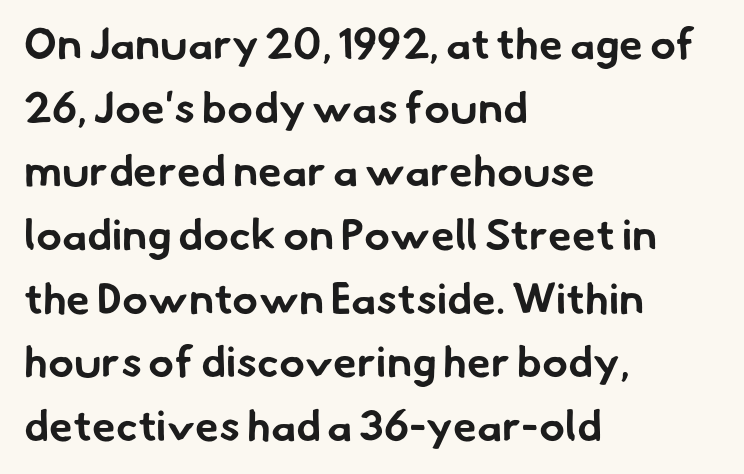
Q: Is the text bold? A: Yes.
Q: Is the typeface a serif or a sans-serif typeface? A: Sans-serif.
Q: Is the text underlined? A: No.
Q: How is the paragraph aligned? A: Left-aligned.
Q: Is the spacing between letters normal or unusually wide? A: Normal.
Q: Is the spacing between lines tight, normal or loose? A: Normal.
Q: Width (condensed, normal, or wide)? A: Normal.
Q: Stroke contrast? A: Low.
Q: x-height? A: Small.
Q: Monospaced? A: No.
